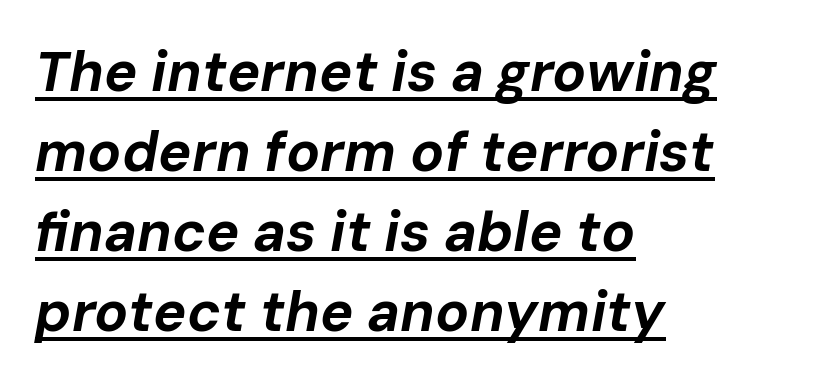
Q: Is the text bold? A: Yes.
Q: Is the text italic (slanted)? A: Yes, it leans right by about 10 degrees.
Q: Is the text underlined? A: Yes.
Q: How is the paragraph aligned? A: Left-aligned.
Q: Is the spacing between letters normal or unusually wide? A: Normal.
Q: Is the spacing between lines tight, normal or loose? A: Normal.
Q: Width (condensed, normal, or wide)? A: Normal.
Q: Stroke contrast? A: Low.
Q: x-height? A: Medium.
Q: Monospaced? A: No.
